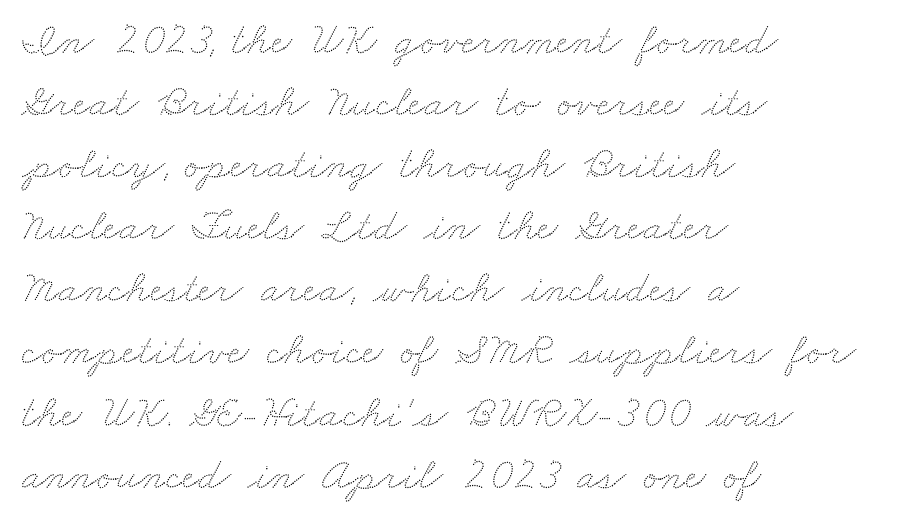
Q: Is the text underlined? A: No.
Q: How is the paragraph aligned? A: Left-aligned.
Q: Is the spacing between letters normal or unusually wide? A: Normal.
Q: Is the spacing between lines tight, normal or loose? A: Normal.
Q: Width (condensed, normal, or wide)? A: Wide.
Q: Stroke contrast? A: Low.
Q: x-height? A: Small.
Q: Monospaced? A: No.
